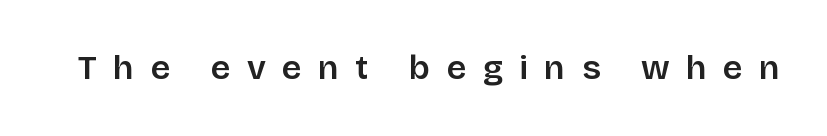
{"serif": "no", "italic": "no", "bold": "semi", "weight": "semibold", "width": "normal", "stroke_contrast": "low", "x_height": "large", "monospaced": "no", "underline": "no", "letter_spacing": "wide", "letter_spacing_em": 0.48, "glyph_px": 34}
